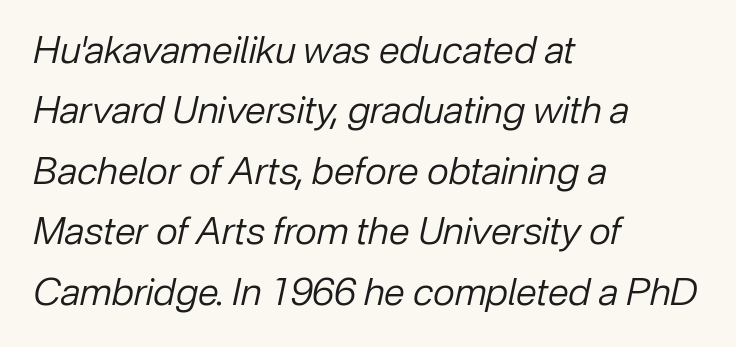
{"italic": "yes", "lean": "right", "slant_degrees": 12, "bold": "no", "weight": "regular", "width": "normal", "stroke_contrast": "low", "x_height": "medium", "monospaced": "no", "underline": "no", "align": "left", "line_spacing": "normal", "line_spacing_ratio": 1.59, "letter_spacing": "normal", "letter_spacing_em": 0.0, "glyph_px": 38}
